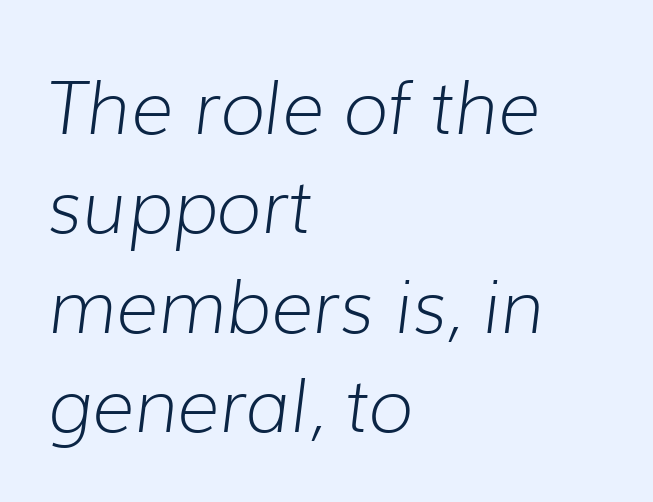
{"italic": "yes", "lean": "right", "slant_degrees": 7, "bold": "no", "weight": "light", "width": "normal", "stroke_contrast": "low", "x_height": "medium", "monospaced": "no", "underline": "no", "align": "left", "line_spacing": "normal", "line_spacing_ratio": 1.36, "letter_spacing": "normal", "letter_spacing_em": 0.0, "glyph_px": 73}
